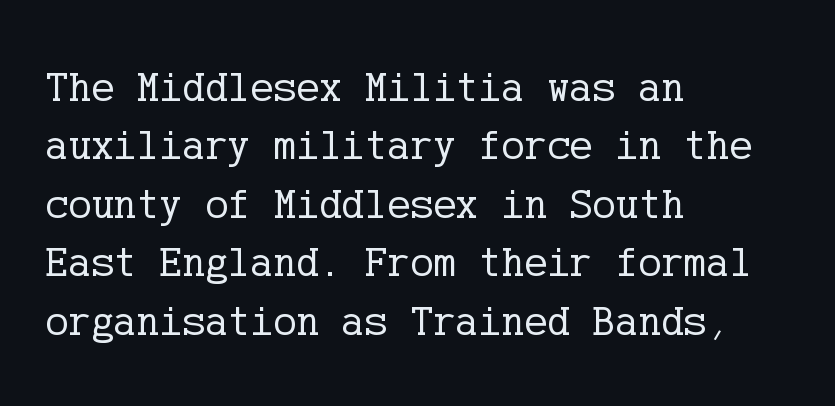
{"serif": "yes", "italic": "no", "bold": "no", "weight": "regular", "width": "normal", "stroke_contrast": "low", "x_height": "medium", "underline": "no", "align": "left", "line_spacing": "normal", "line_spacing_ratio": 1.36, "letter_spacing": "normal", "letter_spacing_em": 0.0, "glyph_px": 43}
